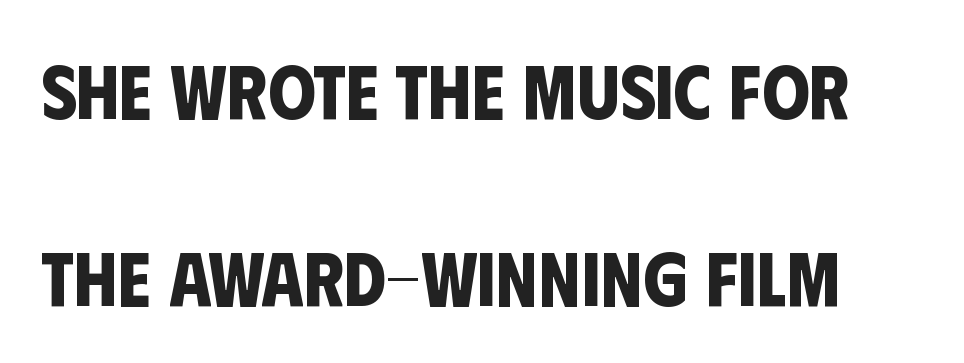
Proportional: the letters do not fall into vertical columns. Nothing sits at the stroke ends, so this counts as sans-serif. Anything drawn beneath the words? Only blank space. The face used here is rendered with its standard letterfit.
